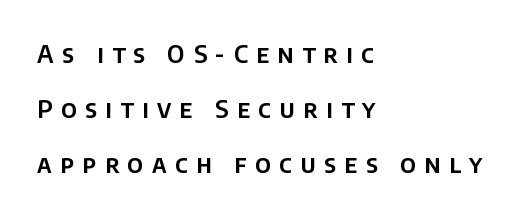
The image shows 25 px text type, upright; set left-aligned, loose line spacing (2.2x), unusually wide letter spacing (+0.34 em), not underlined.
